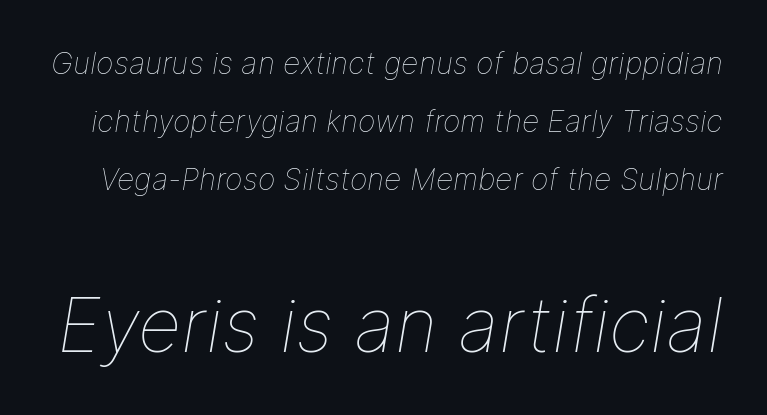
Observe the lean: these are italic letterforms. Inter-character spacing is left at the font's built-in metrics. No heavy texture on the line: the type isn't bold. Note the varied advance widths — an 'i' is clearly narrower than an 'm'. The zone under the glyphs is completely vacant.
